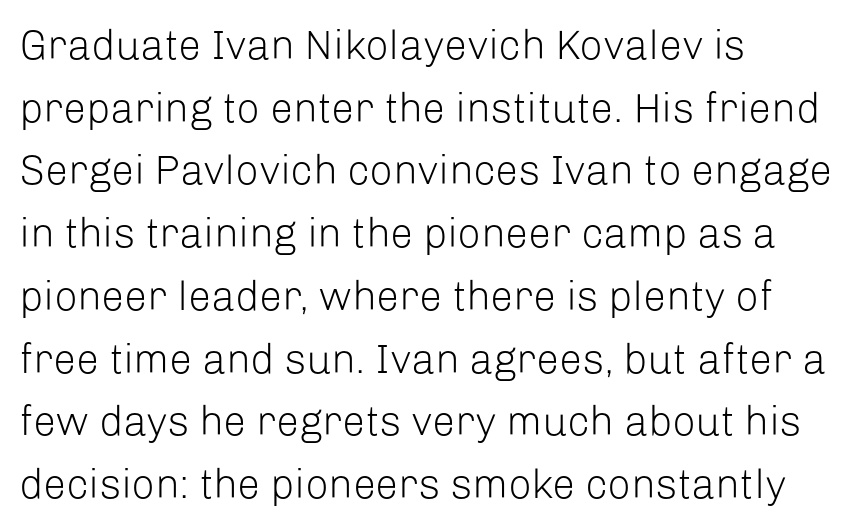
Compared with a centered layout, this one pins lines to the left instead. A sans-serif font was chosen for this passage. Decoration check: the copy has no underline. Looks like regular typesetting: each glyph gets only the width it needs.
